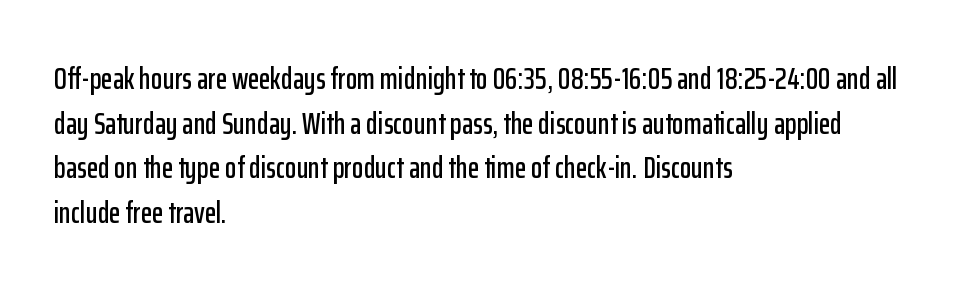
The image shows 30 px condensed sans-serif type, upright; set left-aligned, normal line spacing (1.49x), normal letter spacing, not underlined; low stroke contrast and a medium x-height.
